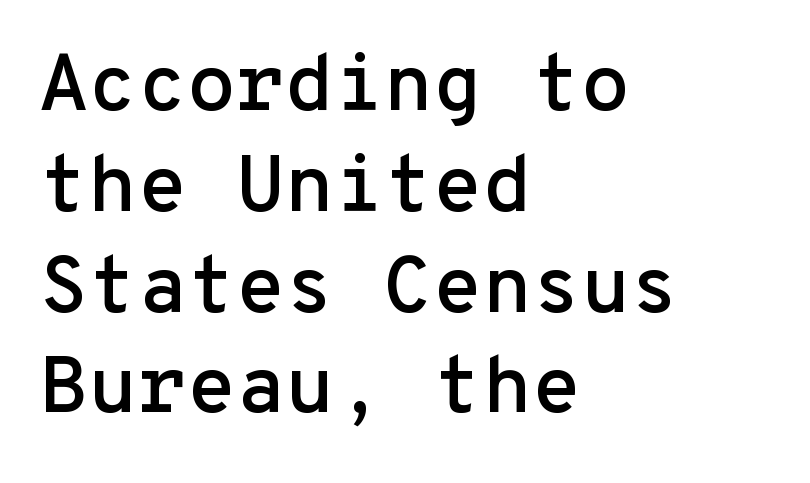
The image shows 80 px sans-serif type, upright, monospaced; set left-aligned, normal line spacing (1.26x), normal letter spacing, not underlined; low stroke contrast and a medium x-height.
